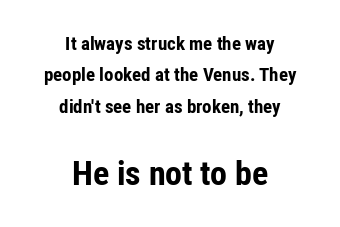
Q: Is the text bold? A: Yes.
Q: Is the text italic (slanted)? A: No, it is upright.
Q: Is the typeface a serif or a sans-serif typeface? A: Sans-serif.
Q: Is the text underlined? A: No.
Q: How is the paragraph aligned? A: Centered.
Q: Is the spacing between letters normal or unusually wide? A: Normal.
Q: Is the spacing between lines tight, normal or loose? A: Normal.
Q: Which block of text is set in a larger size, the first (top) or the second (bottom)? A: The second (bottom) one.
Q: Width (condensed, normal, or wide)? A: Condensed.
Q: Stroke contrast? A: Low.
Q: x-height? A: Medium.
Q: Monospaced? A: No.
